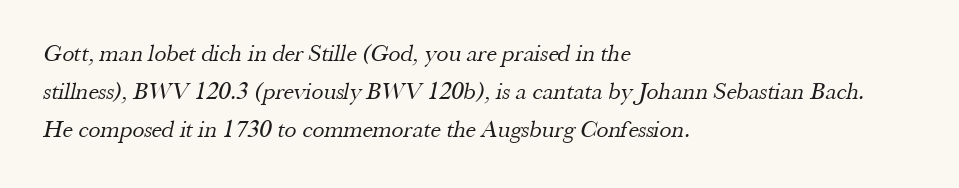
The image shows 24 px text type; set left-aligned, normal line spacing (1.59x), normal letter spacing, not underlined.
